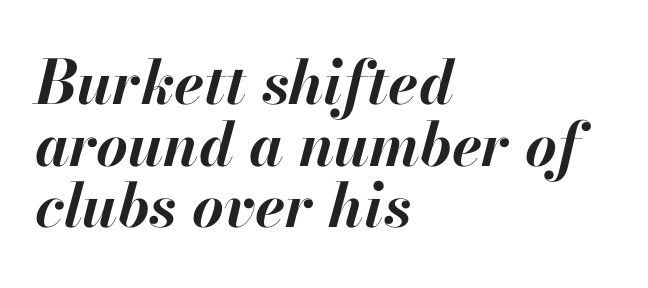
Q: Is the text bold? A: Yes.
Q: Is the text italic (slanted)? A: Yes, it leans right by about 13 degrees.
Q: Is the text underlined? A: No.
Q: How is the paragraph aligned? A: Left-aligned.
Q: Is the spacing between letters normal or unusually wide? A: Normal.
Q: Is the spacing between lines tight, normal or loose? A: Tight.
Q: Width (condensed, normal, or wide)? A: Normal.
Q: Stroke contrast? A: High.
Q: x-height? A: Small.
Q: Monospaced? A: No.
